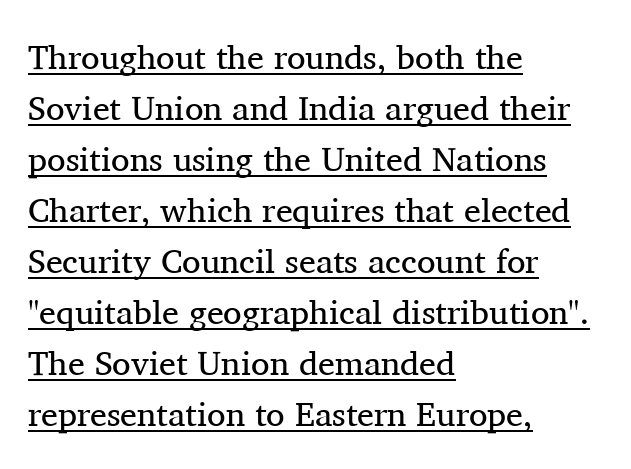
{"serif": "yes", "italic": "no", "bold": "no", "weight": "regular", "width": "normal", "stroke_contrast": "medium", "x_height": "medium", "monospaced": "no", "underline": "yes", "align": "left", "line_spacing": "normal", "line_spacing_ratio": 1.5, "letter_spacing": "normal", "letter_spacing_em": 0.0, "glyph_px": 34}
